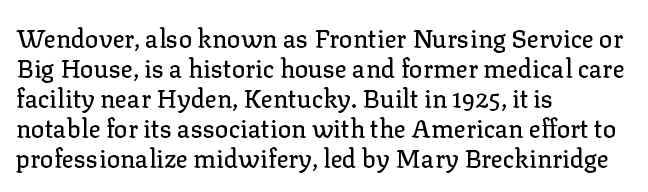
The image shows 25 px text type, upright; set left-aligned, line spacing 1.2x, normal letter spacing, not underlined.
